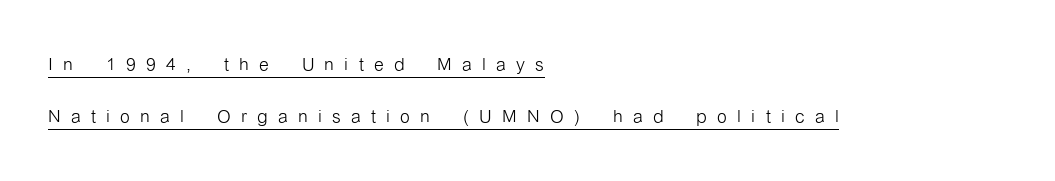
{"italic": "no", "bold": "no", "underline": "yes", "align": "left", "line_spacing": "loose", "line_spacing_ratio": 2.08, "letter_spacing": "wide", "letter_spacing_em": 0.41, "glyph_px": 25}
